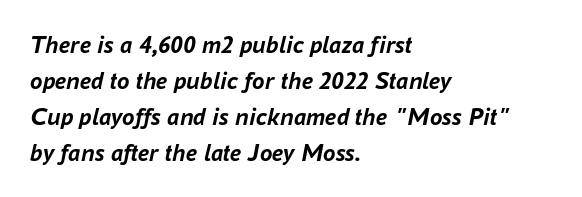
Summary of vertical rhythm: regular, with standard interline spacing. Tracking value appears to be zero — textbook default spacing. The baseline area is clear. The characters look thick and weighty, a clear bold. The letters are slanted; this is an italic face.
